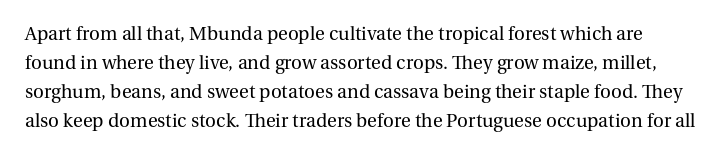
Q: Is the text bold? A: No.
Q: Is the text italic (slanted)? A: No, it is upright.
Q: Is the text underlined? A: No.
Q: Is the spacing between letters normal or unusually wide? A: Normal.
Q: Is the spacing between lines tight, normal or loose? A: Normal.
